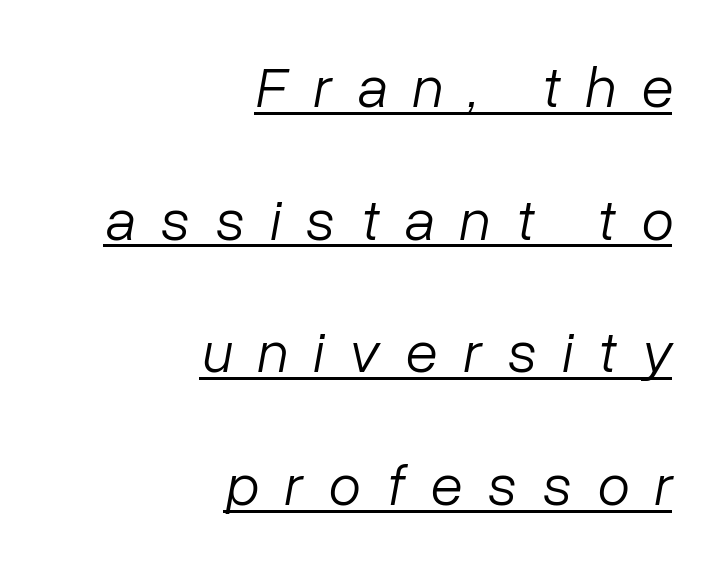
Notice how the passage keeps a crisp vertical edge on the right only. Caption: expanded tracking, letters set apart. Quick note: interline space is abundant. Nothing heavy about these letters — not bold at all. Tall strokes in this sample are angled rather than plumb.
